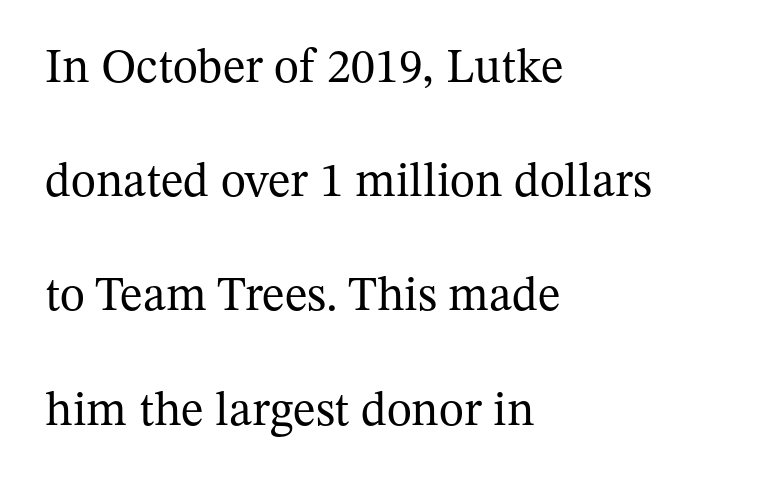
{"serif": "yes", "italic": "no", "bold": "no", "weight": "regular", "width": "normal", "stroke_contrast": "medium", "x_height": "medium", "monospaced": "no", "underline": "no", "align": "left", "line_spacing": "loose", "line_spacing_ratio": 2.38, "letter_spacing": "normal", "letter_spacing_em": 0.0, "glyph_px": 48}
